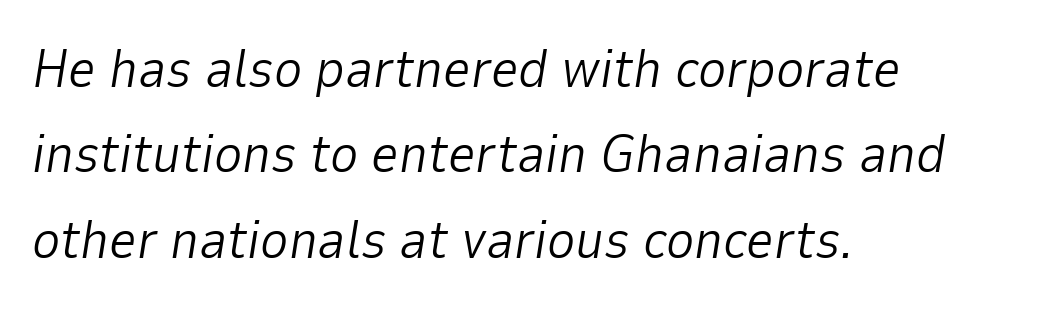
These lines sit exactly where default settings would place them. The face looks like a standard text weight, possibly lighter. Looks like regular typesetting: each glyph gets only the width it needs. Horizontally, the lines are justified to the leading edge only.
